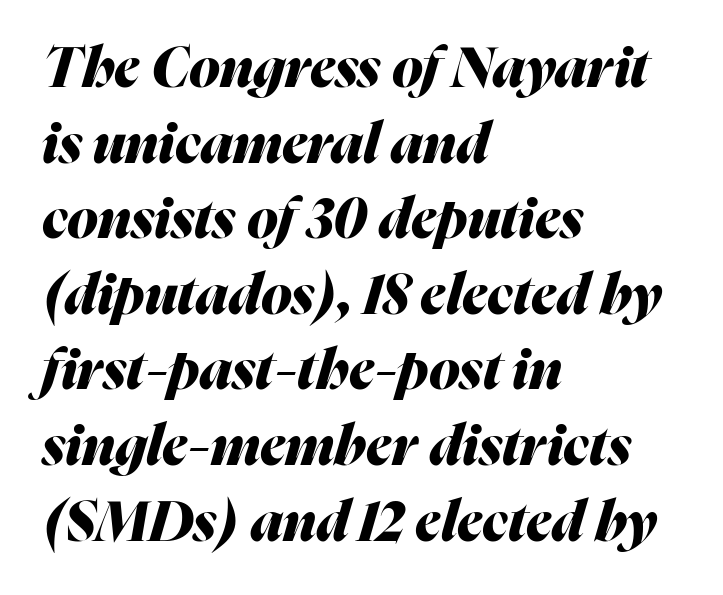
The image shows 56 px heavy type, italic (leaning right); set left-aligned, normal line spacing (1.35x), normal letter spacing, not underlined; medium stroke contrast and a medium x-height.
